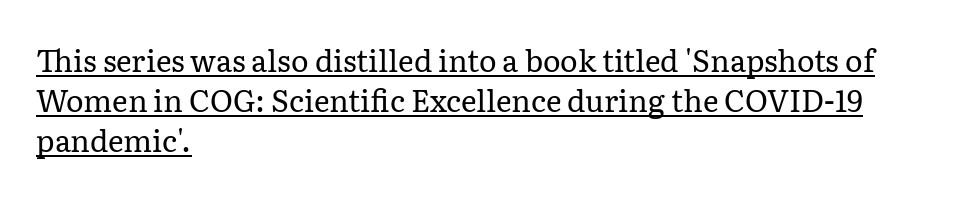
A continuous stroke trails under the words, as in a hyperlink. The passage shown is typed in a proportional face where columns would drift. A typesetter would label this face a serif. Compared with typical body copy, the letter spacing here is the same. Quick note: not italic, upright. The setting favours the left margin, as ordinary paragraphs usually do.
